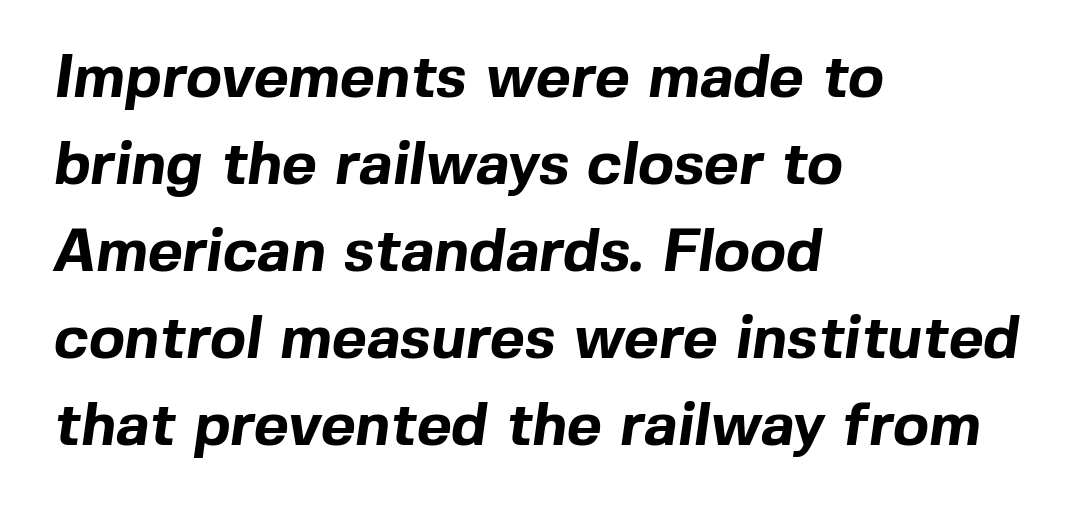
The image shows 60 px bold sans-serif type; set left-aligned, normal line spacing (1.45x), normal letter spacing, not underlined; a medium x-height.
